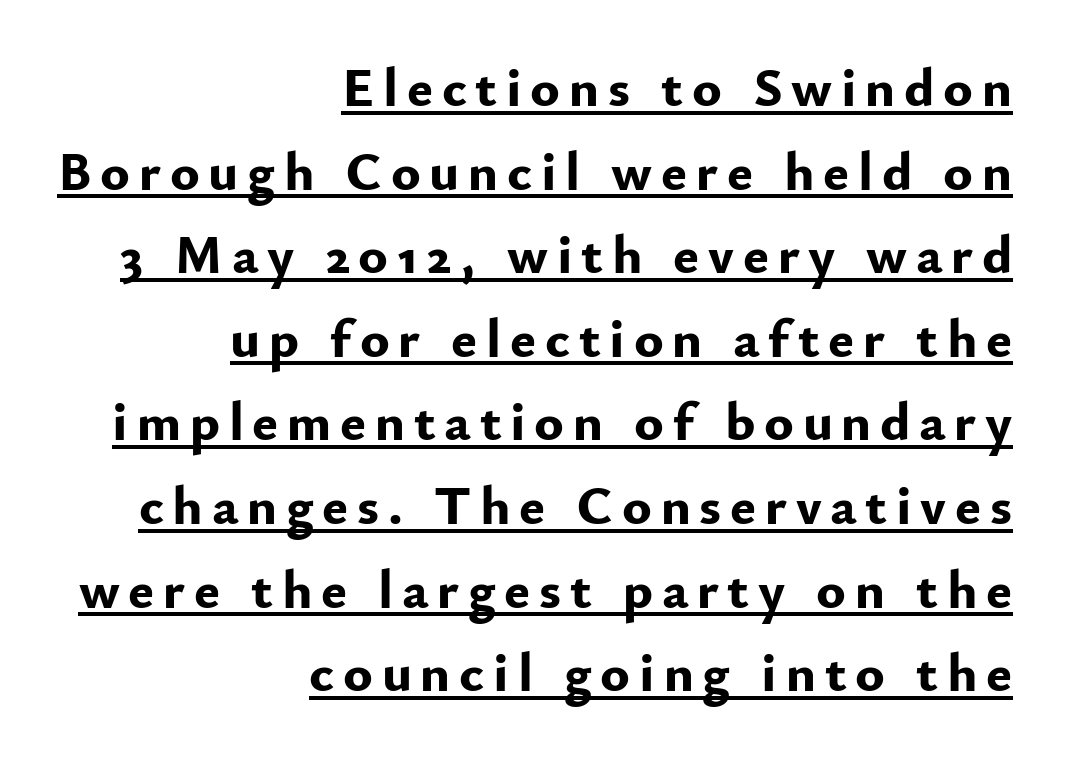
Q: Is the text bold? A: Yes.
Q: Is the text italic (slanted)? A: No, it is upright.
Q: Is the typeface a serif or a sans-serif typeface? A: Sans-serif.
Q: Is the text underlined? A: Yes.
Q: How is the paragraph aligned? A: Right-aligned.
Q: Is the spacing between lines tight, normal or loose? A: Normal.
Q: Width (condensed, normal, or wide)? A: Normal.
Q: Stroke contrast? A: Low.
Q: x-height? A: Small.
Q: Monospaced? A: No.
